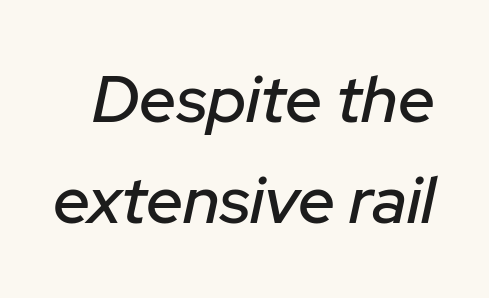
The image shows 66 px text type, italic (leaning right); set normal line spacing (1.53x), normal letter spacing, not underlined; low stroke contrast and a medium x-height.
